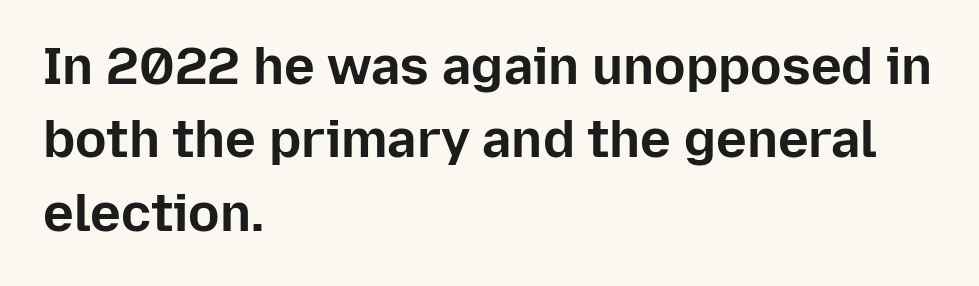
The image shows 52 px bold sans-serif type, upright; set left-aligned, normal line spacing (1.41x), normal letter spacing, not underlined; low stroke contrast and a medium x-height.
